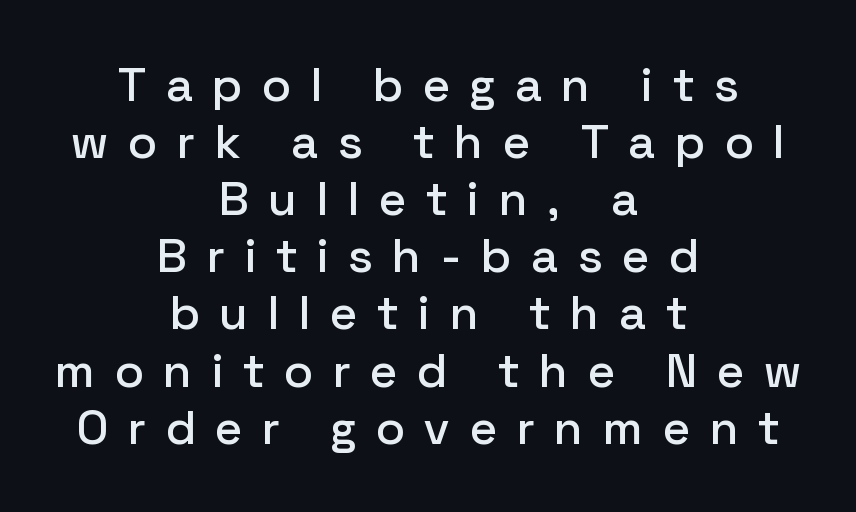
Is the block centered? Yes — each line is placed symmetrically about the middle. Designer's note — italics off, roman on. Spacing verdict: proportional, widths tailored to each character. Here the glyphs are tracked loosely, breaking word shapes into spaced letters.
